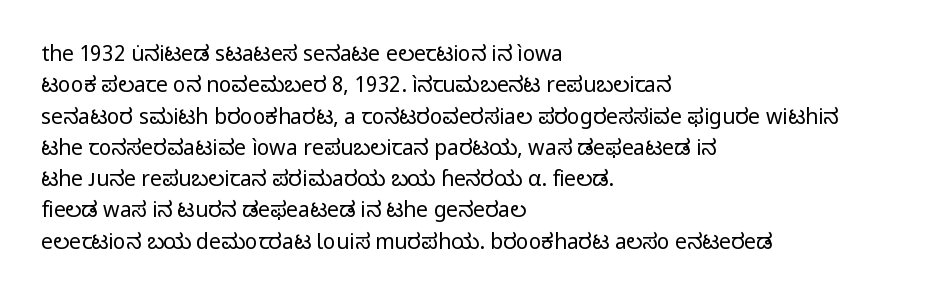
{"italic": "no", "bold": "no", "underline": "no", "align": "left", "line_spacing": "normal", "line_spacing_ratio": 1.49, "letter_spacing": "normal", "letter_spacing_em": 0.0, "glyph_px": 21}
